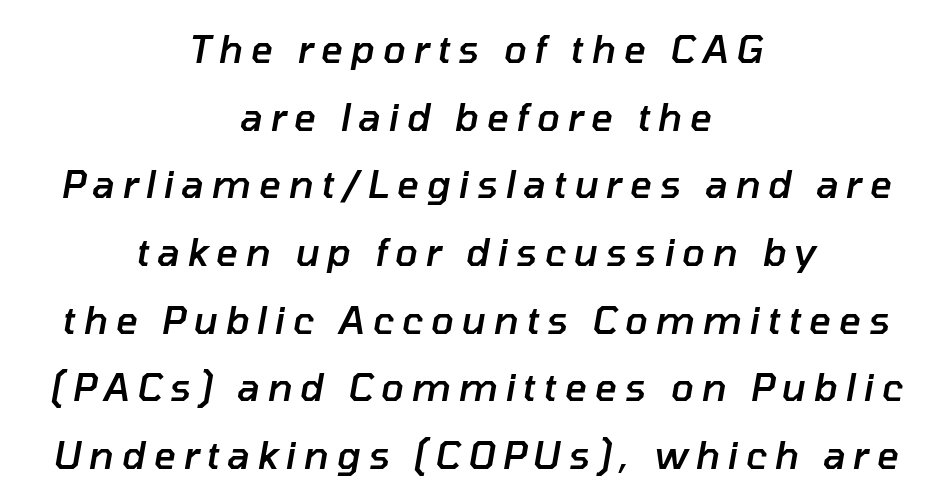
These lines carry some extra weight — a demibold, not a full bold. Spacing between characters has been opened up far beyond the box default. One-word summary of the alignment: center. The letters advance in unequal steps, a hallmark of proportional type.
